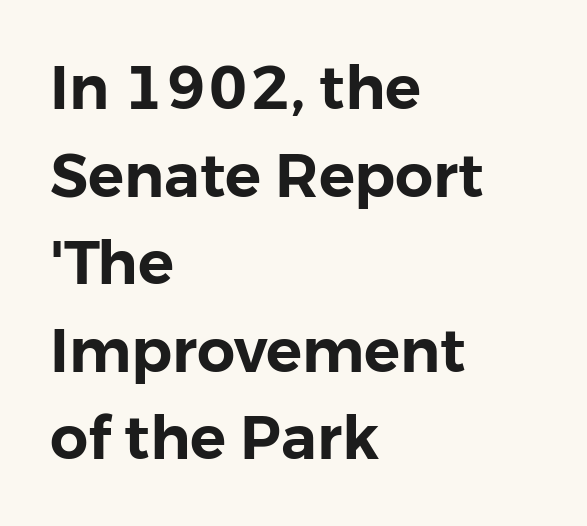
The image shows 60 px sans-serif type, upright; set left-aligned, normal line spacing (1.46x), normal letter spacing, not underlined; low stroke contrast and a medium x-height.
